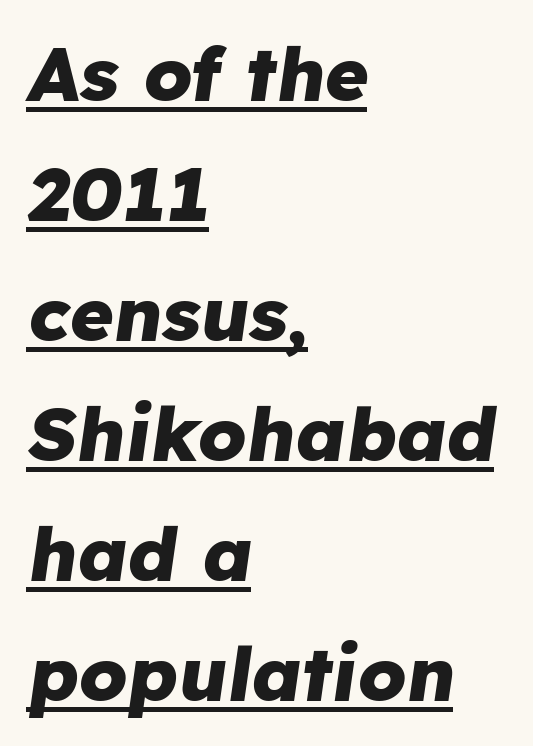
Q: Is the text bold? A: Yes.
Q: Is the text italic (slanted)? A: Yes, it leans right by about 8 degrees.
Q: Is the text underlined? A: Yes.
Q: How is the paragraph aligned? A: Left-aligned.
Q: Is the spacing between letters normal or unusually wide? A: Normal.
Q: Is the spacing between lines tight, normal or loose? A: Normal.
Q: Width (condensed, normal, or wide)? A: Normal.
Q: Stroke contrast? A: Low.
Q: x-height? A: Medium.
Q: Monospaced? A: No.
